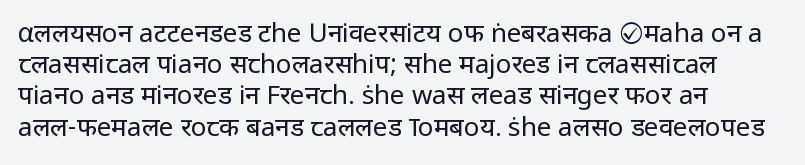
The image shows 26 px text type, upright; set left-aligned, line spacing 1.2x, normal letter spacing, not underlined.
